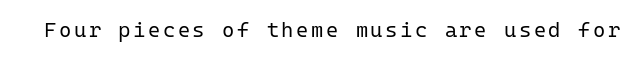
The image shows 21 px text type, upright; set not underlined.
